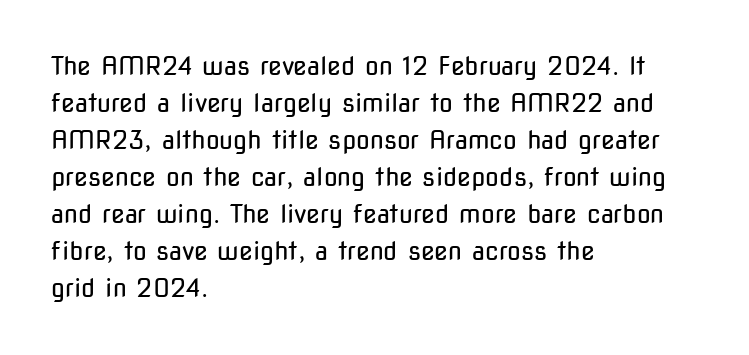
Q: Is the text bold? A: No.
Q: Is the text italic (slanted)? A: No, it is upright.
Q: Is the text underlined? A: No.
Q: How is the paragraph aligned? A: Left-aligned.
Q: Is the spacing between letters normal or unusually wide? A: Normal.
Q: Is the spacing between lines tight, normal or loose? A: Normal.
